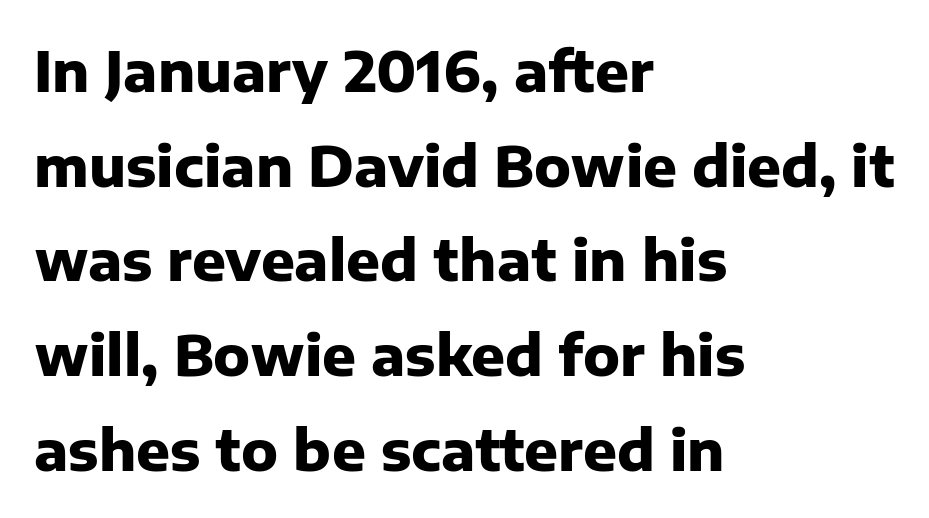
{"serif": "no", "italic": "no", "bold": "yes", "weight": "heavy", "width": "normal", "stroke_contrast": "low", "x_height": "medium", "monospaced": "no", "underline": "no", "align": "left", "line_spacing": "normal", "line_spacing_ratio": 1.69, "letter_spacing": "normal", "letter_spacing_em": 0.0, "glyph_px": 56}
